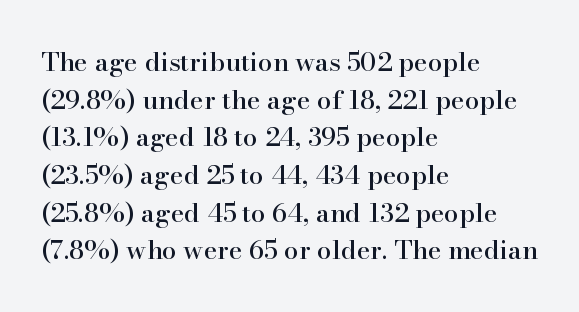
Q: Is the text italic (slanted)? A: No, it is upright.
Q: Is the text underlined? A: No.
Q: How is the paragraph aligned? A: Left-aligned.
Q: Is the spacing between letters normal or unusually wide? A: Normal.
Q: Is the spacing between lines tight, normal or loose? A: Normal.
